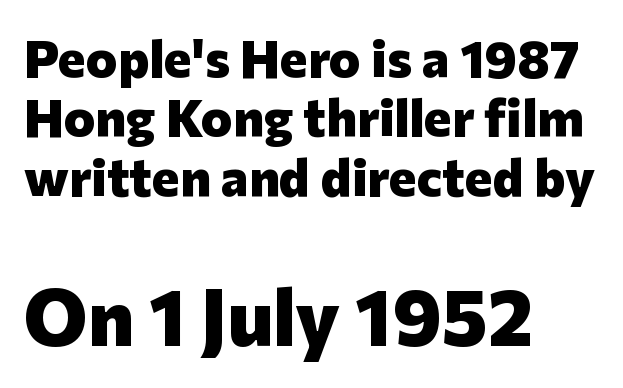
The sample has been set heavy, in full bold. Character widths vary here, with narrow letters taking less room than wide ones. When letters stand straight like this, we call the style roman or upright. Default kerning and tracking; the words read as compact shapes. The letters carry no serifs — their stems end cleanly without finishing strokes. The block sitting lower on the canvas is the one with enlarged characters.
